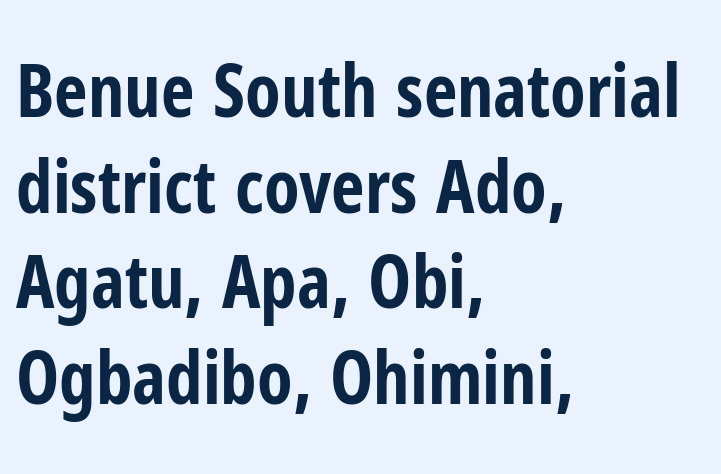
{"serif": "no", "italic": "no", "bold": "yes", "weight": "bold", "width": "condensed", "stroke_contrast": "low", "x_height": "medium", "monospaced": "no", "underline": "no", "align": "left", "line_spacing": "normal", "line_spacing_ratio": 1.31, "letter_spacing": "normal", "letter_spacing_em": 0.0, "glyph_px": 73}
